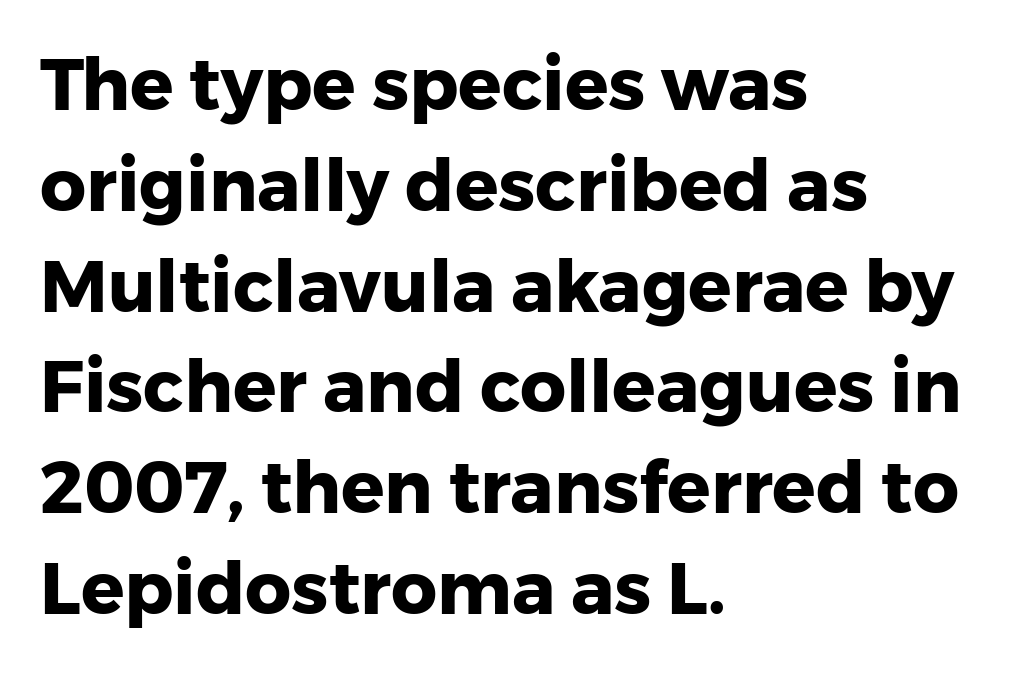
In terms of leading, this rendering sits right in the middle. The passage shown is not underscored anywhere. A typesetter would call this zero additional tracking. This rendering employs a face without finishing strokes, i.e., a sans-serif.
